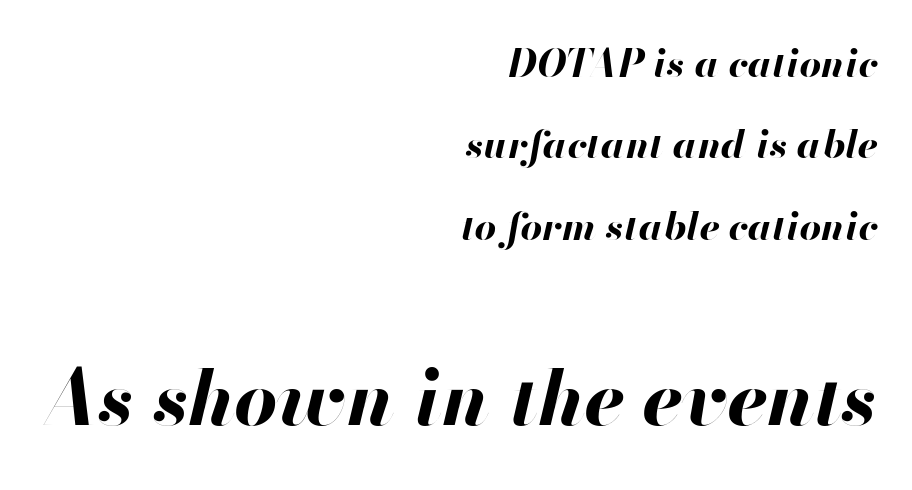
Q: Is the text bold? A: Yes.
Q: Is the text italic (slanted)? A: Yes, it leans right by about 13 degrees.
Q: Is the text underlined? A: No.
Q: How is the paragraph aligned? A: Right-aligned.
Q: Is the spacing between letters normal or unusually wide? A: Normal.
Q: Is the spacing between lines tight, normal or loose? A: Loose.
Q: Which block of text is set in a larger size, the first (top) or the second (bottom)? A: The second (bottom) one.
Q: Width (condensed, normal, or wide)? A: Normal.
Q: Stroke contrast? A: High.
Q: x-height? A: Small.
Q: Monospaced? A: No.
